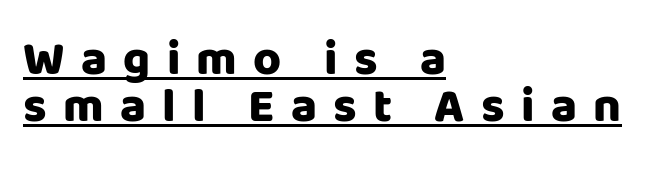
The gaps between neighbouring characters are conspicuously large. Horizontal alignment here is leftward, the default for most running prose. The leading is snug, giving the passage a crowded texture. This rendering features underlined lettering. Think of a printed novel: that variable character pitch is what you see here. Do the letters lean? They stand straight.
